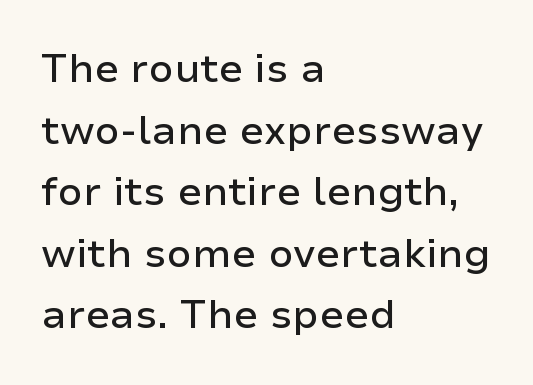
Visually the block forms a straight wall on the left and a jagged coastline on the right. Examine the stroke ends and you'll find no serifs. Underlining? Definitely not there. The face used here is rendered with its standard letterfit. Think of a printed novel: that variable character pitch is what you see here.
